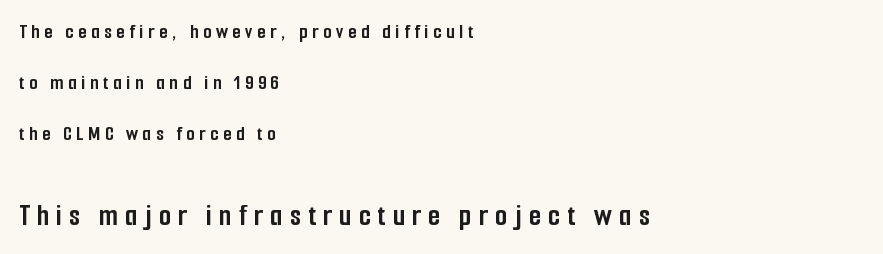
The image shows 31 px semibold, condensed sans-serif type, upright; set left-aligned, loose line spacing (2.43x), unusually wide letter spacing (+0.23 em), not underlined; the second (bottom) block is 1.48x larger; low stroke contrast and a medium x-height.
